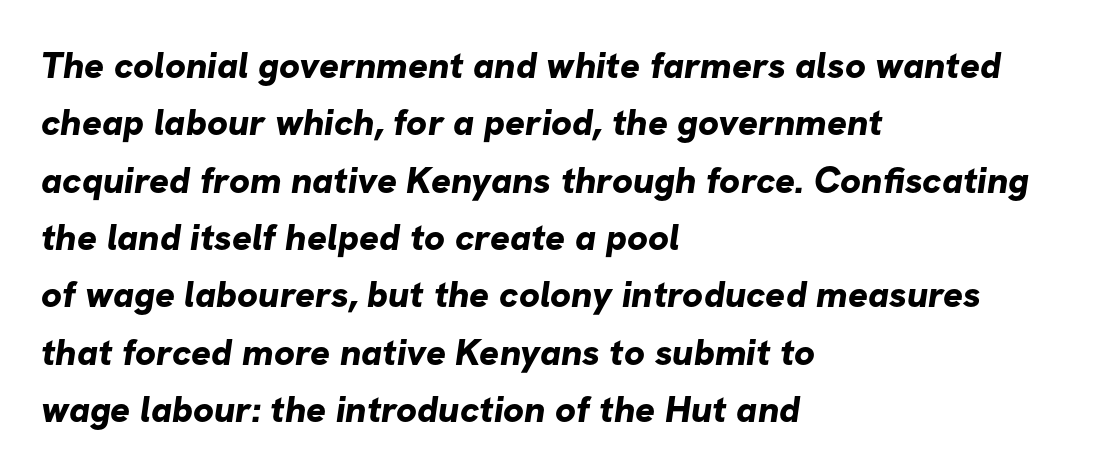
On the weight axis this lands at bold, roughly 700. Is this a fixed-width face? No — the glyphs have proportional, varying widths. Observe the absence of serifs on each vertical stroke in this sample. The tracking reads as untouched default to a designer's eye. The paragraph shown leans on its left margin.
